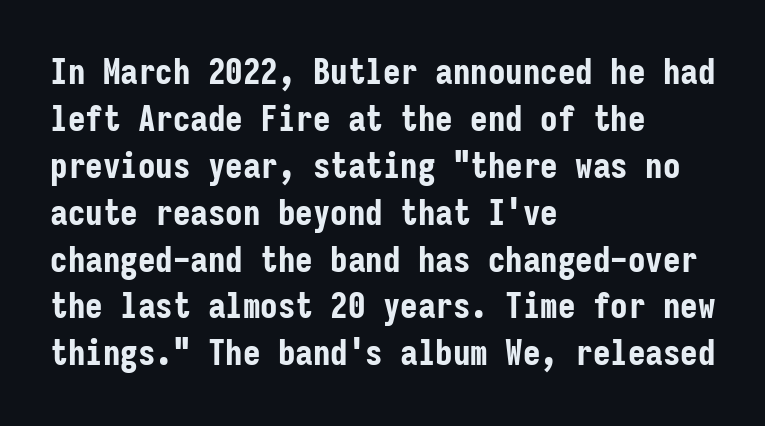
Q: Is the text bold? A: Yes.
Q: Is the text italic (slanted)? A: No, it is upright.
Q: Is the typeface a serif or a sans-serif typeface? A: Sans-serif.
Q: Is the text underlined? A: No.
Q: How is the paragraph aligned? A: Left-aligned.
Q: Is the spacing between letters normal or unusually wide? A: Normal.
Q: Is the spacing between lines tight, normal or loose? A: Normal.
Q: Width (condensed, normal, or wide)? A: Condensed.
Q: Stroke contrast? A: Low.
Q: x-height? A: Medium.
Q: Monospaced? A: Yes.
